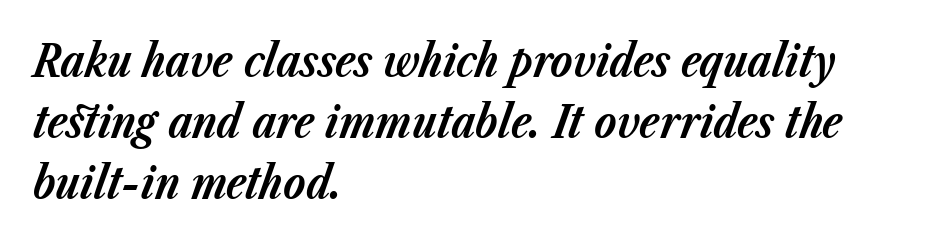
{"italic": "yes", "lean": "right", "slant_degrees": 23, "bold": "yes", "weight": "bold", "width": "normal", "stroke_contrast": "low", "x_height": "medium", "monospaced": "no", "underline": "no", "align": "left", "line_spacing": "normal", "line_spacing_ratio": 1.36, "letter_spacing": "normal", "letter_spacing_em": 0.0, "glyph_px": 45}
